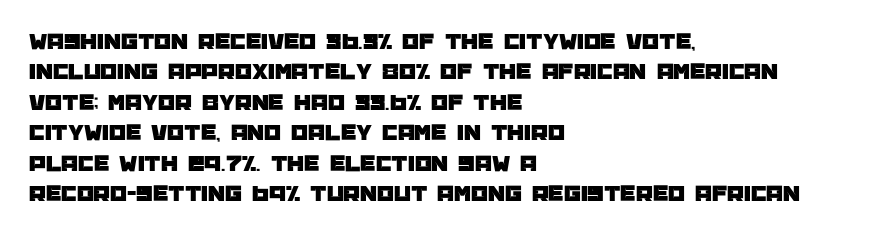
The image shows 24 px text type, upright; set left-aligned, normal line spacing (1.27x), normal letter spacing, not underlined.
